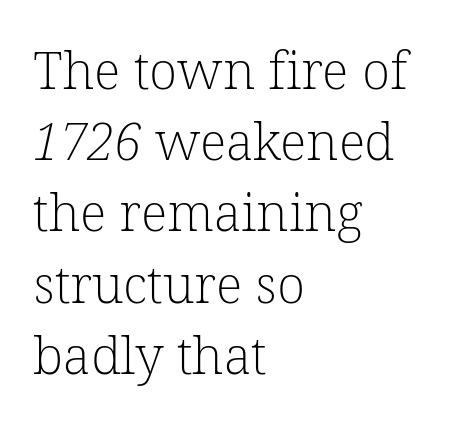
Note the varied advance widths — an 'i' is clearly narrower than an 'm'. Glance below the letters and you will spot only blank space. Between one letter and the next there's only the usual sliver of space. Is the block centered? No — it sits flush against the left margin.
